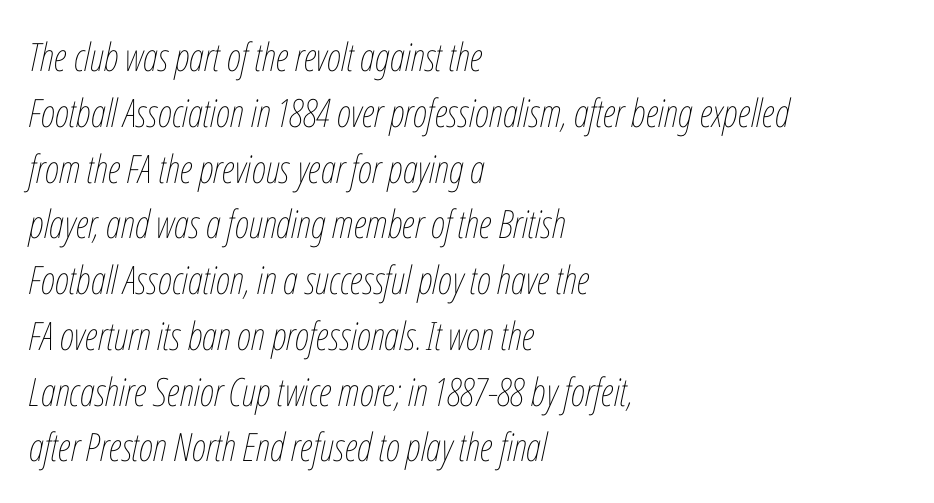
A typesetter would call this zero additional tracking. A clean baseline with only descenders dipping below it. Does the lettering tilt? It does — this is italic. Stroke thickness stays within the range of a standard reading face or lighter.
